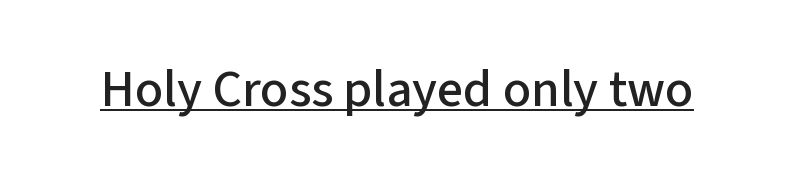
Glyph-to-glyph distance matches everyday printed text. What decoration does the sample have? An underline. Nothing sits at the stroke ends, so this counts as sans-serif. The face used here is proportionally spaced, like ordinary book or web type.
